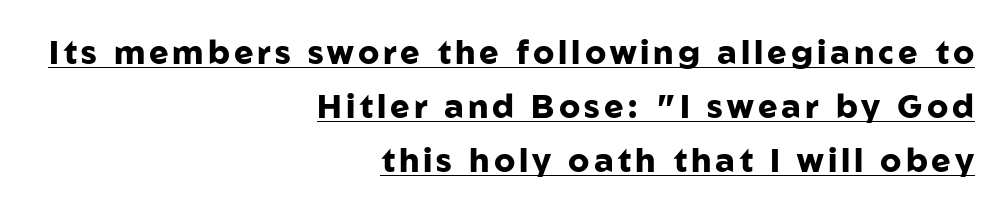
Evenly set lines give the paragraph a standard silhouette. If you drew a ruler down the right edge, every line would touch it. The designer went with a sans here, leaving each stem footless. The rendering uses the underline text-decoration.
